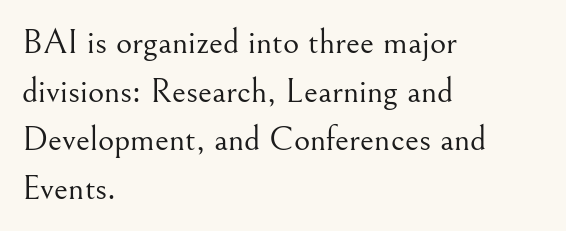
{"serif": "yes", "italic": "no", "bold": "no", "weight": "light", "width": "normal", "stroke_contrast": "medium", "x_height": "small", "monospaced": "no", "underline": "no", "align": "left", "line_spacing": "normal", "line_spacing_ratio": 1.39, "letter_spacing": "normal", "letter_spacing_em": 0.0, "glyph_px": 35}
